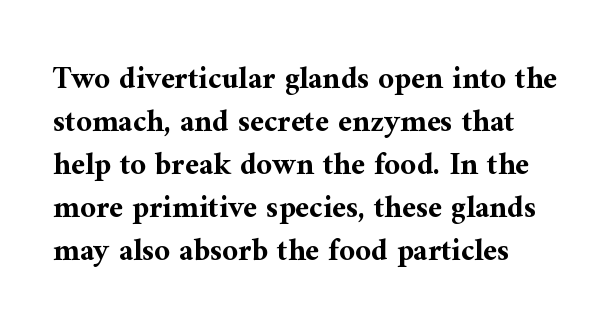
Proportional: the letters do not fall into vertical columns. Each word holds together tightly as a unit, with standard inter-letter gaps. The letters stand upright; this is a roman face. A typesetter would label this face a serif.
